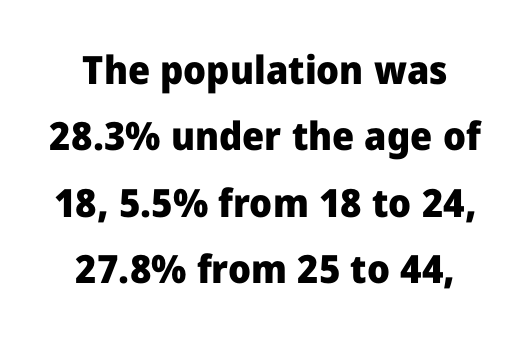
Q: Is the text bold? A: Yes.
Q: Is the text italic (slanted)? A: No, it is upright.
Q: Is the typeface a serif or a sans-serif typeface? A: Sans-serif.
Q: Is the text underlined? A: No.
Q: How is the paragraph aligned? A: Centered.
Q: Is the spacing between letters normal or unusually wide? A: Normal.
Q: Is the spacing between lines tight, normal or loose? A: Normal.
Q: Width (condensed, normal, or wide)? A: Normal.
Q: Stroke contrast? A: Low.
Q: x-height? A: Medium.
Q: Monospaced? A: No.
